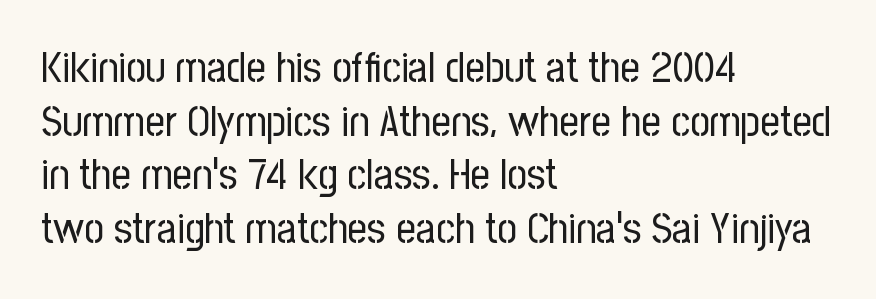
The image shows 43 px regular-weight, condensed sans-serif type, upright; set left-aligned, normal line spacing (1.25x), normal letter spacing, not underlined; low stroke contrast and a medium x-height.
